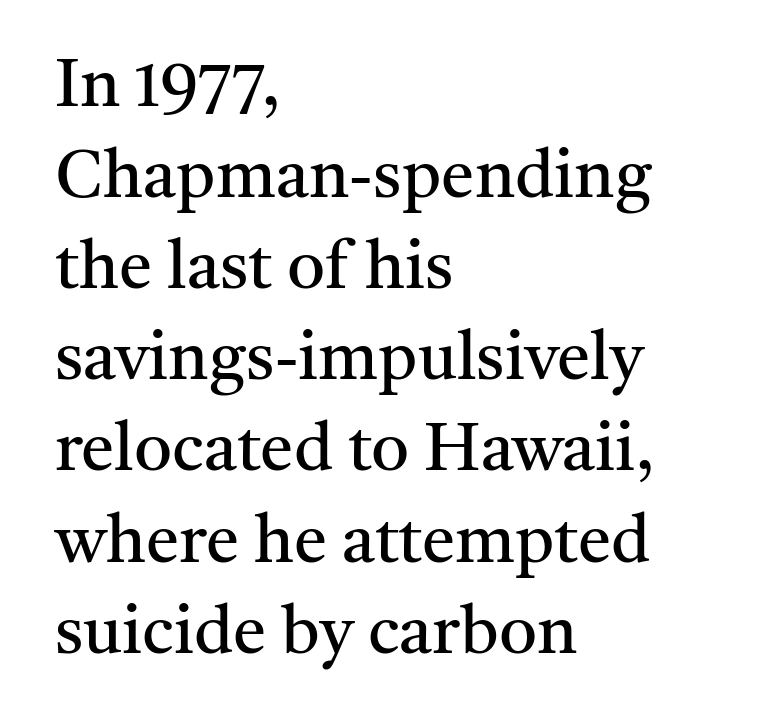
Counters stay open thanks to moderate or lighter strokes. Do the characters align in a grid? No, the font is proportional. Are there feet on the stems? There are — it's a serif. Vertically, the passage feels balanced, rows spaced as you'd expect. The compositor pushed each line to the left boundary.
